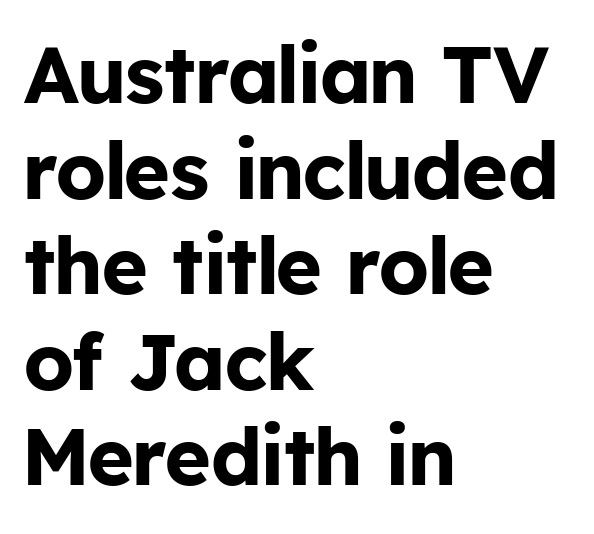
{"serif": "no", "italic": "no", "bold": "yes", "weight": "bold", "width": "normal", "stroke_contrast": "low", "x_height": "medium", "monospaced": "no", "underline": "no", "align": "left", "line_spacing_ratio": 1.21, "letter_spacing": "normal", "letter_spacing_em": 0.0, "glyph_px": 79}
